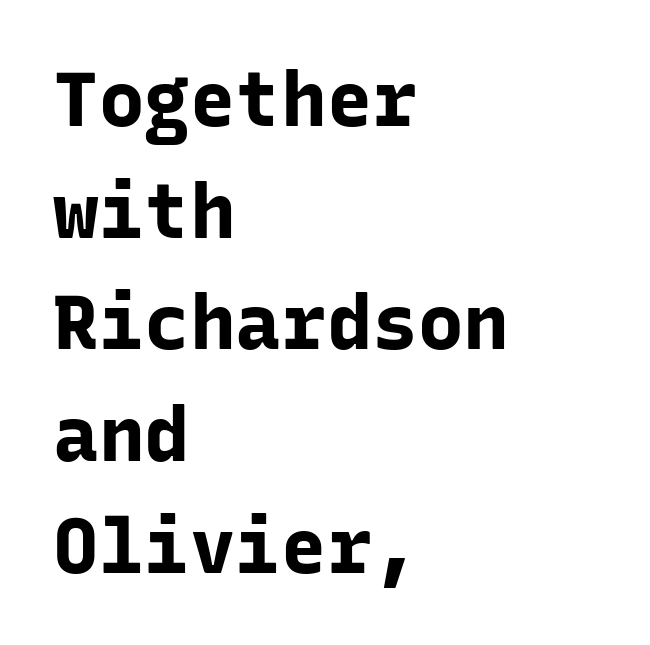
The image shows 76 px bold sans-serif type, upright, monospaced; set left-aligned, normal line spacing (1.47x), normal letter spacing, not underlined; low stroke contrast and a medium x-height.
